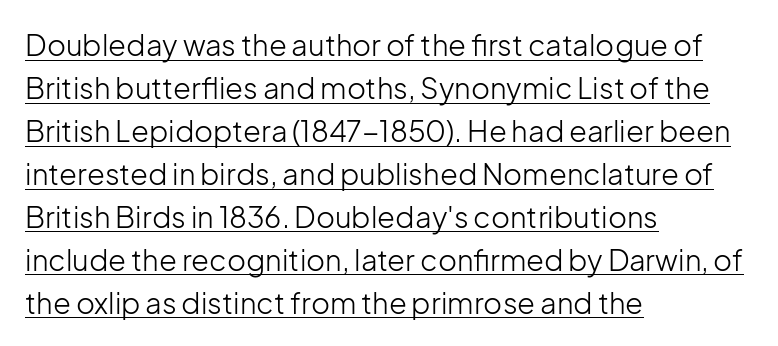
The image shows 29 px light sans-serif type, upright; set left-aligned, normal line spacing (1.48x), normal letter spacing, underlined; low stroke contrast and a medium x-height.
